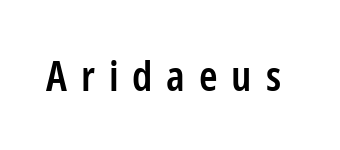
How heavy is the stroke? Medium-heavy — a semibold, shy of bold. The zone under the glyphs is completely vacant. The rendering uses natural spacing where letterforms have individual widths. This is the regular roman posture of the typeface.
